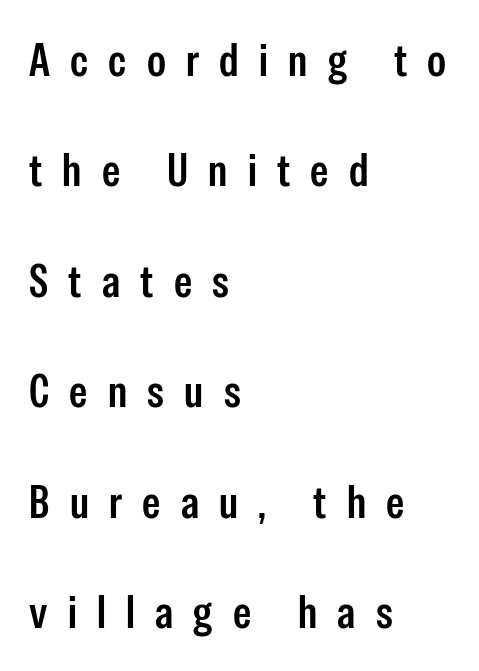
The image shows 46 px condensed sans-serif type, upright; set left-aligned, loose line spacing (2.4x), unusually wide letter spacing (+0.44 em), not underlined; low stroke contrast and a medium x-height.
